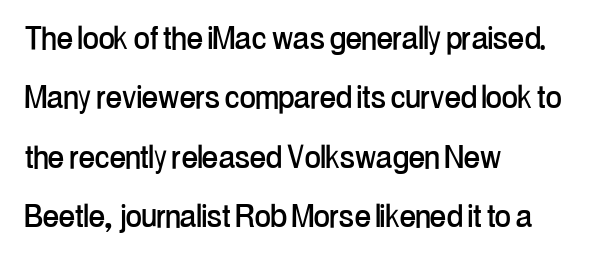
Q: Is the text italic (slanted)? A: No, it is upright.
Q: Is the typeface a serif or a sans-serif typeface? A: Sans-serif.
Q: Is the text underlined? A: No.
Q: How is the paragraph aligned? A: Left-aligned.
Q: Is the spacing between letters normal or unusually wide? A: Normal.
Q: Is the spacing between lines tight, normal or loose? A: Normal.
Q: Width (condensed, normal, or wide)? A: Condensed.
Q: Stroke contrast? A: Low.
Q: x-height? A: Medium.
Q: Monospaced? A: No.
